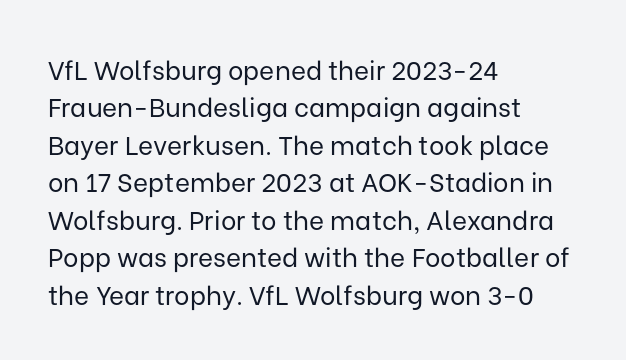
The image shows 26 px text type, upright; set left-aligned, normal line spacing (1.44x), normal letter spacing, not underlined.
